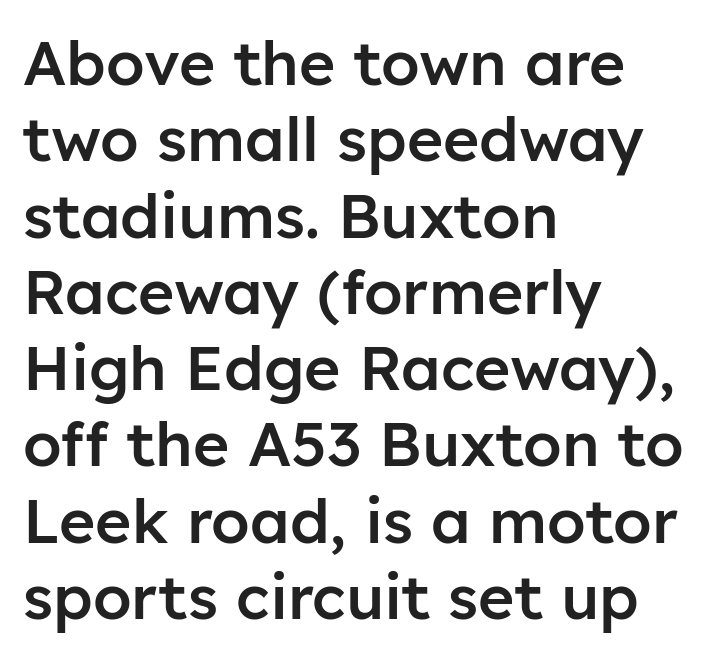
The image shows 62 px semibold sans-serif type, upright; set left-aligned, line spacing 1.23x, normal letter spacing, not underlined; low stroke contrast and a medium x-height.
